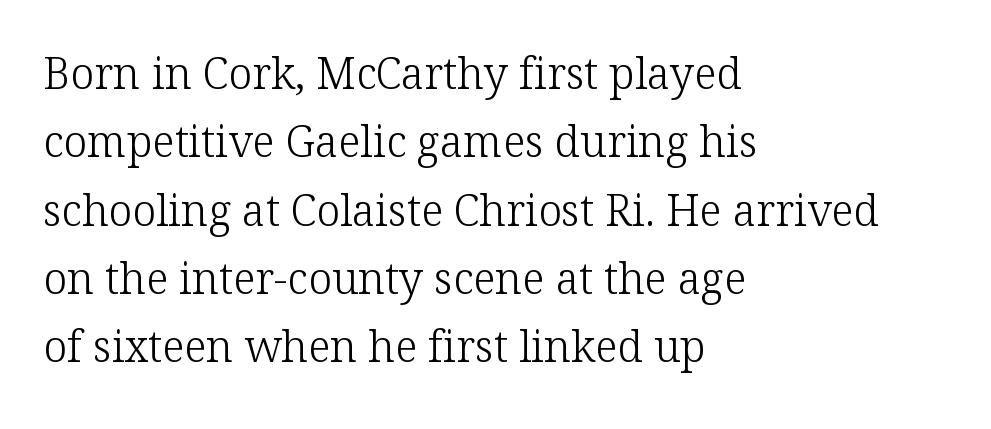
The string is rendered with underlining switched off. The face used here is rendered with its standard letterfit. Italic? Not at all — the glyphs are vertical. Regarding serifs, this sample has them. These lines are rendered in a variable-pitch font.
